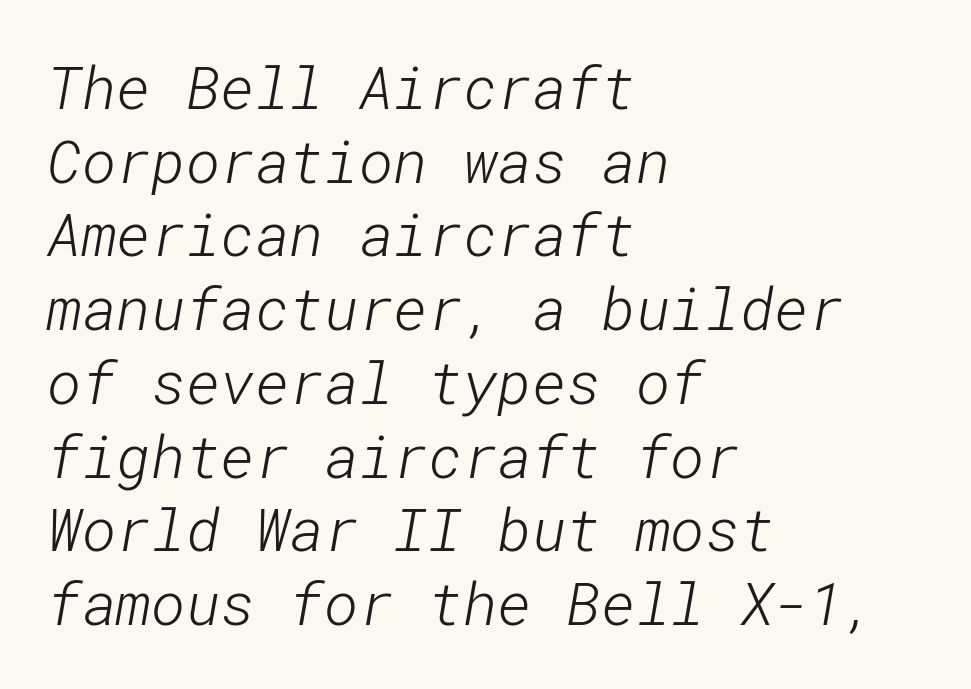
{"serif": "no", "bold": "no", "weight": "light", "width": "normal", "stroke_contrast": "low", "x_height": "medium", "underline": "no", "align": "left", "line_spacing": "normal", "line_spacing_ratio": 1.25, "letter_spacing": "normal", "letter_spacing_em": 0.0, "glyph_px": 59}
